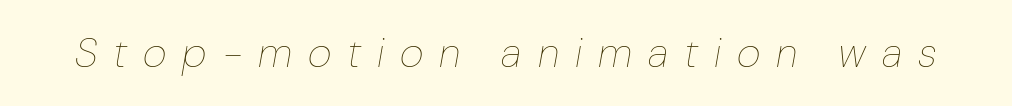
The image shows 41 px thin type, italic (leaning right); set unusually wide letter spacing (+0.39 em), not underlined; low stroke contrast and a medium x-height.
